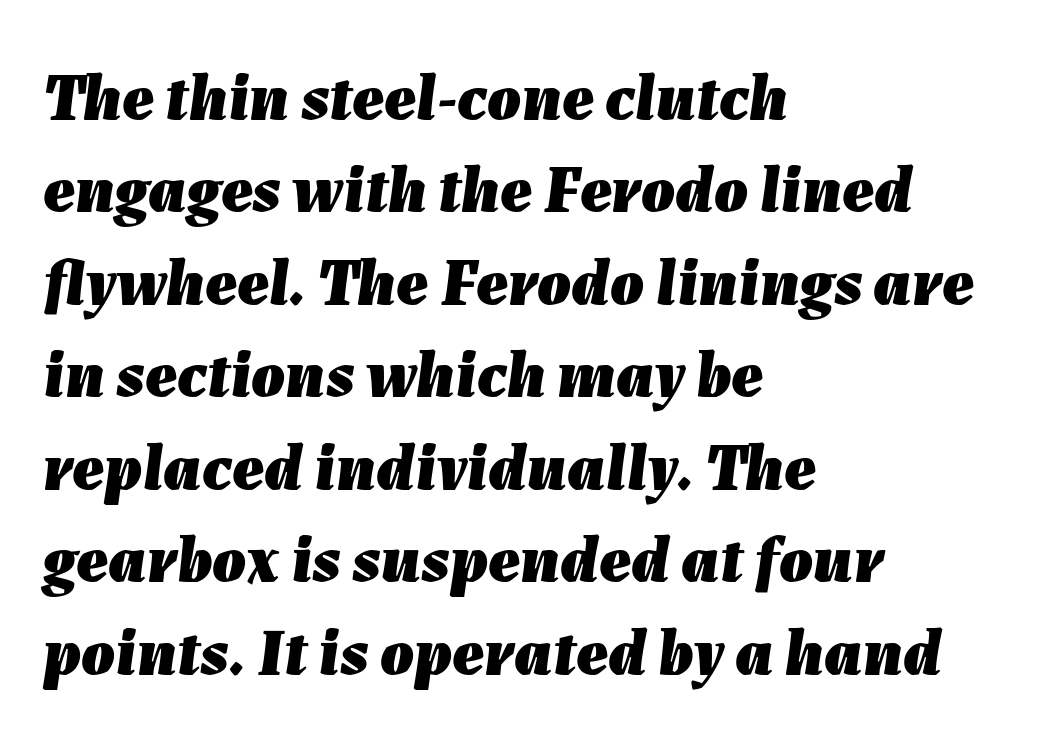
Q: Is the text bold? A: Yes.
Q: Is the text italic (slanted)? A: Yes, it leans right by about 7 degrees.
Q: Is the text underlined? A: No.
Q: How is the paragraph aligned? A: Left-aligned.
Q: Is the spacing between letters normal or unusually wide? A: Normal.
Q: Is the spacing between lines tight, normal or loose? A: Normal.
Q: Width (condensed, normal, or wide)? A: Normal.
Q: Stroke contrast? A: Low.
Q: x-height? A: Medium.
Q: Monospaced? A: No.
